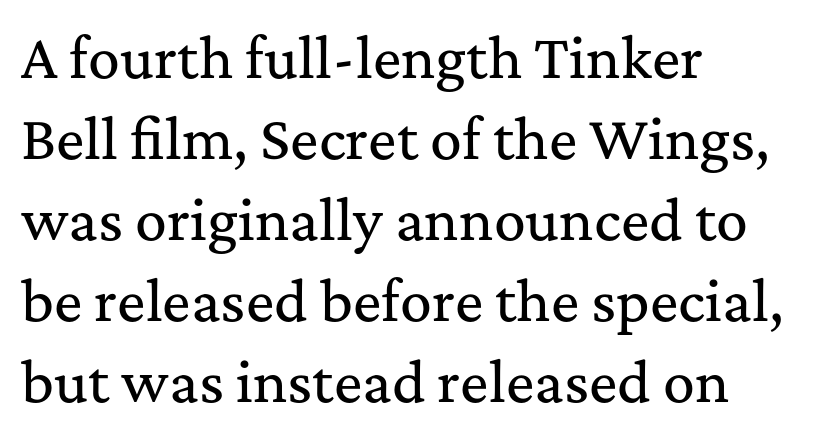
A typesetter would mark this as roman, not italic. Is this a sans? No — the strokes have serifs. Words appear dense and cohesive because spacing is normal. Rule under the text: the space is simply empty.
